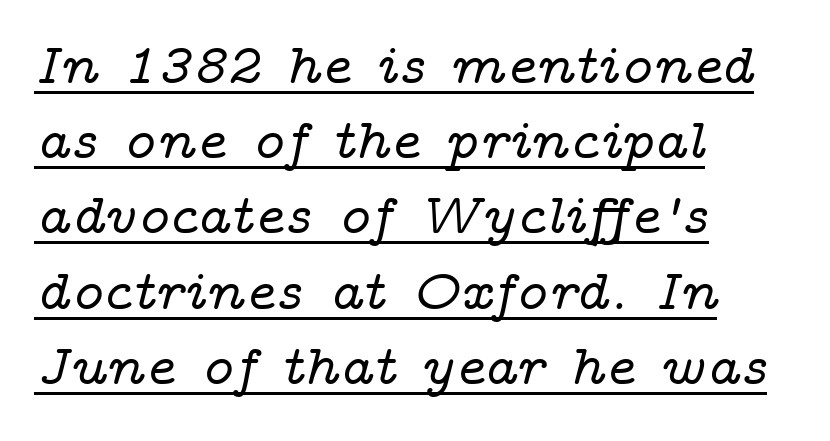
The image shows 57 px wide serif type, italic (leaning right); set left-aligned, normal line spacing (1.32x), normal letter spacing, underlined; low stroke contrast and a medium x-height.
